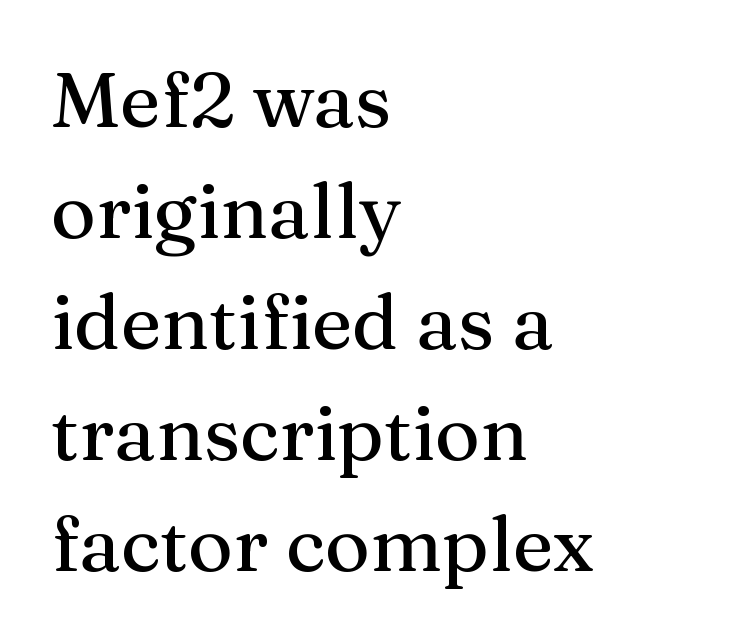
Q: Is the text italic (slanted)? A: No, it is upright.
Q: Is the typeface a serif or a sans-serif typeface? A: Serif.
Q: Is the text underlined? A: No.
Q: How is the paragraph aligned? A: Left-aligned.
Q: Is the spacing between letters normal or unusually wide? A: Normal.
Q: Is the spacing between lines tight, normal or loose? A: Normal.
Q: Width (condensed, normal, or wide)? A: Normal.
Q: Stroke contrast? A: Medium.
Q: x-height? A: Medium.
Q: Monospaced? A: No.
